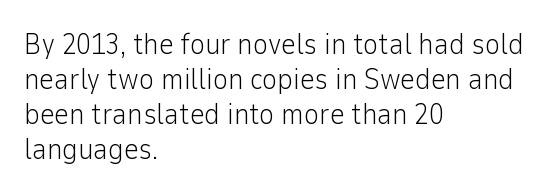
Q: Is the text bold? A: No.
Q: Is the text italic (slanted)? A: No, it is upright.
Q: Is the typeface a serif or a sans-serif typeface? A: Sans-serif.
Q: Is the text underlined? A: No.
Q: How is the paragraph aligned? A: Left-aligned.
Q: Is the spacing between letters normal or unusually wide? A: Normal.
Q: Width (condensed, normal, or wide)? A: Normal.
Q: Stroke contrast? A: Low.
Q: x-height? A: Medium.
Q: Monospaced? A: No.
